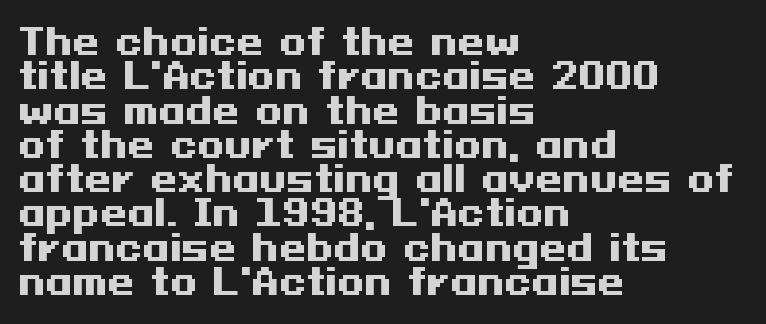
Q: Is the text bold? A: Yes.
Q: Is the text italic (slanted)? A: No, it is upright.
Q: Is the typeface a serif or a sans-serif typeface? A: Sans-serif.
Q: Is the text underlined? A: No.
Q: How is the paragraph aligned? A: Left-aligned.
Q: Is the spacing between letters normal or unusually wide? A: Normal.
Q: Is the spacing between lines tight, normal or loose? A: Tight.
Q: Width (condensed, normal, or wide)? A: Wide.
Q: Stroke contrast? A: Medium.
Q: x-height? A: Medium.
